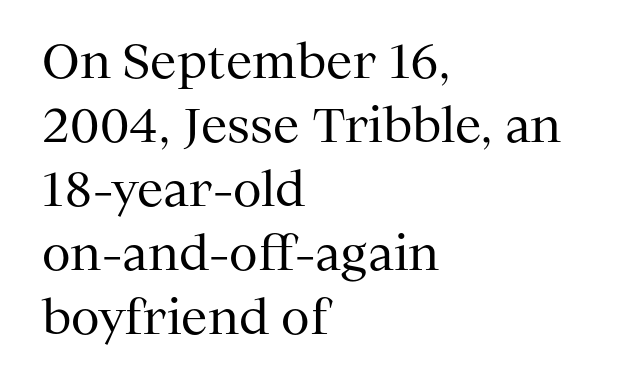
Q: Is the text bold? A: No.
Q: Is the text italic (slanted)? A: No, it is upright.
Q: Is the typeface a serif or a sans-serif typeface? A: Serif.
Q: Is the text underlined? A: No.
Q: How is the paragraph aligned? A: Left-aligned.
Q: Is the spacing between letters normal or unusually wide? A: Normal.
Q: Is the spacing between lines tight, normal or loose? A: Normal.
Q: Width (condensed, normal, or wide)? A: Normal.
Q: Stroke contrast? A: Medium.
Q: x-height? A: Medium.
Q: Monospaced? A: No.
